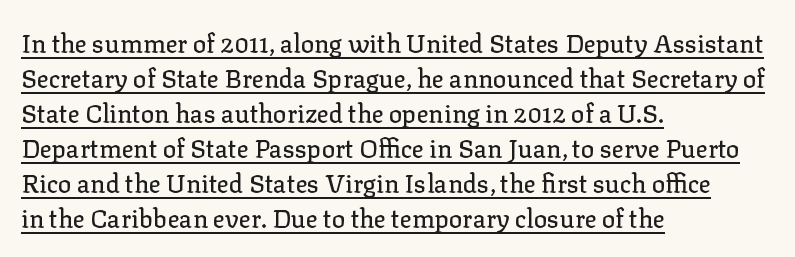
In designer terms, the underline attribute is active on this setting. Leftover space on each line is placed entirely after the last word. Regular leading. This sample uses plain, unmodified letter spacing. Designer's note — italics off, roman on.
